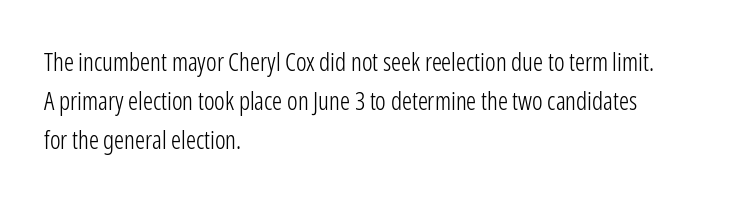
Is this a heavy cut? Hardly; it is regular or lighter. In CSS terms this would be text-align: left. Words appear dense and cohesive because spacing is normal. The gap between lines stays unmarked. Reading down the column, the eye jumps a familiar distance to each next line. This is roman type, the default non-slanted kind.
